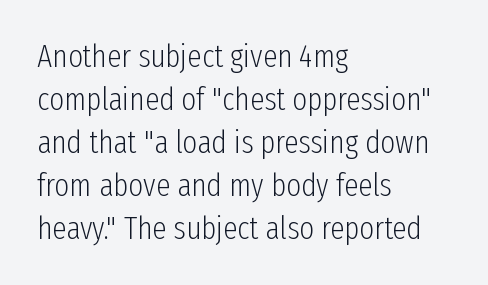
Typographically, this falls in the sans-serif category. Stroke thickness stays within the range of a standard reading face or lighter. Characters remain perfectly vertical along every line. One glance says typical: line gaps are just what's usual.
